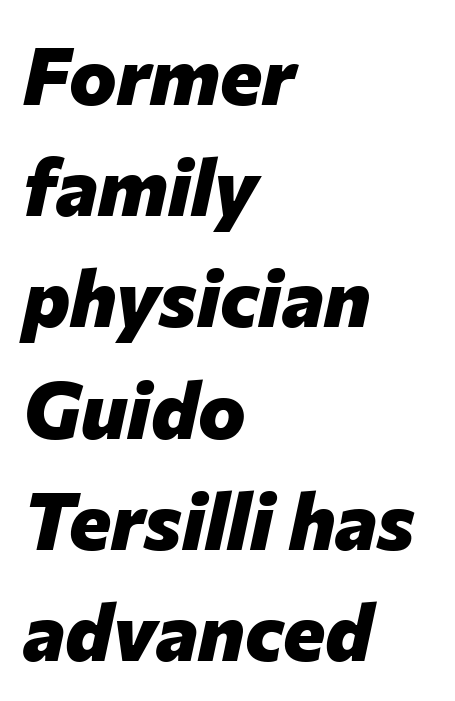
Q: Is the text bold? A: Yes.
Q: Is the text italic (slanted)? A: Yes, it leans right by about 12 degrees.
Q: Is the text underlined? A: No.
Q: How is the paragraph aligned? A: Left-aligned.
Q: Is the spacing between letters normal or unusually wide? A: Normal.
Q: Is the spacing between lines tight, normal or loose? A: Normal.
Q: Width (condensed, normal, or wide)? A: Normal.
Q: Stroke contrast? A: Low.
Q: x-height? A: Medium.
Q: Monospaced? A: No.
